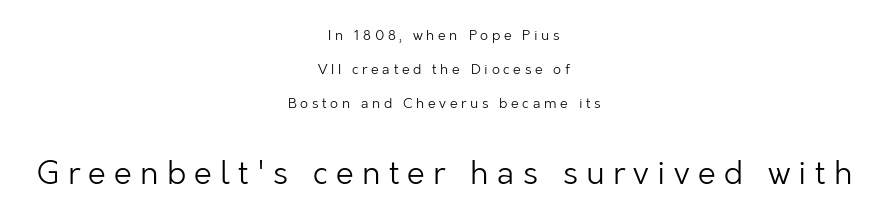
Q: Is the text bold? A: No.
Q: Is the text italic (slanted)? A: No, it is upright.
Q: Is the typeface a serif or a sans-serif typeface? A: Sans-serif.
Q: Is the text underlined? A: No.
Q: How is the paragraph aligned? A: Centered.
Q: Is the spacing between letters normal or unusually wide? A: Unusually wide.
Q: Is the spacing between lines tight, normal or loose? A: Loose.
Q: Which block of text is set in a larger size, the first (top) or the second (bottom)? A: The second (bottom) one.
Q: Width (condensed, normal, or wide)? A: Normal.
Q: Stroke contrast? A: Low.
Q: x-height? A: Medium.
Q: Monospaced? A: No.
